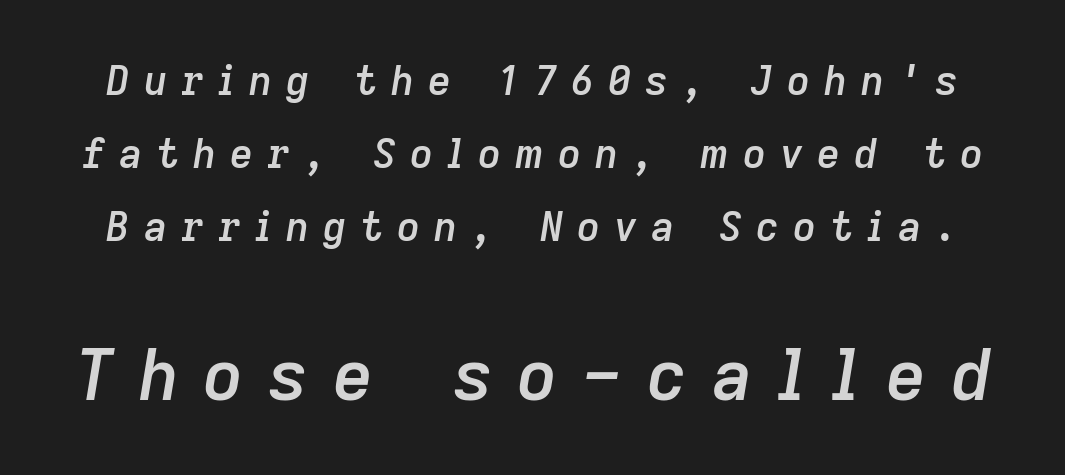
{"italic": "yes", "lean": "right", "slant_degrees": 9, "bold": "semi", "weight": "semibold", "width": "normal", "stroke_contrast": "low", "x_height": "medium", "monospaced": "no", "underline": "no", "line_spacing_ratio": 1.83, "letter_spacing": "wide", "letter_spacing_em": 0.35, "larger_block": "second", "size_ratio": 1.75, "glyph_px": 70}
